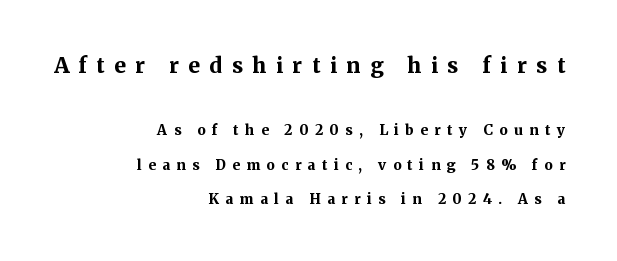
{"italic": "no", "bold": "yes", "underline": "no", "align": "right", "line_spacing": "loose", "line_spacing_ratio": 2.48, "letter_spacing": "wide", "letter_spacing_em": 0.46, "larger_block": "first", "size_ratio": 1.5, "glyph_px": 21}
